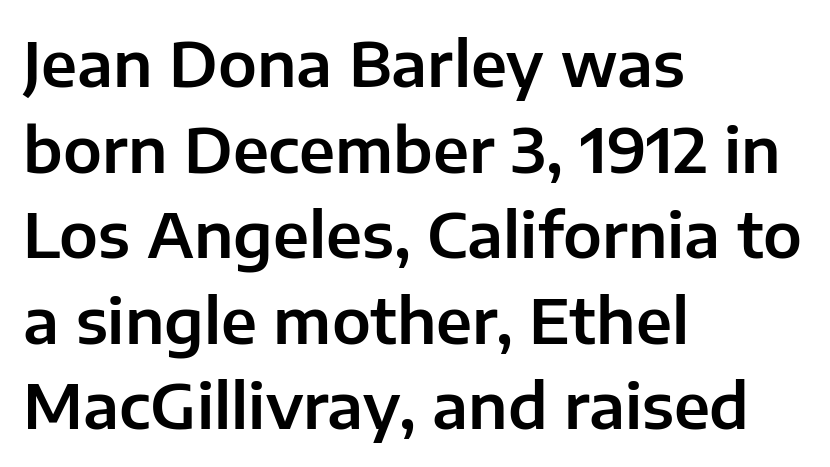
Spacing verdict: proportional, widths tailored to each character. The rendering anchors every line to the left-hand side. Stroke terminals: plain, sans-serif. Regular leading. The passage shown is not underscored anywhere.
